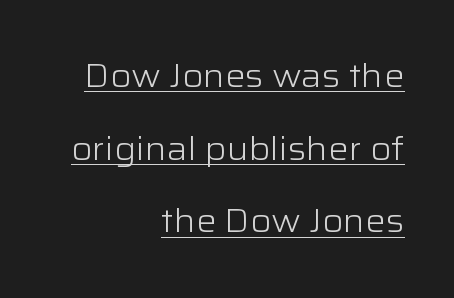
The image shows 32 px light, wide sans-serif type, upright; set right-aligned, loose line spacing (2.27x), normal letter spacing, underlined; low stroke contrast and a medium x-height.
